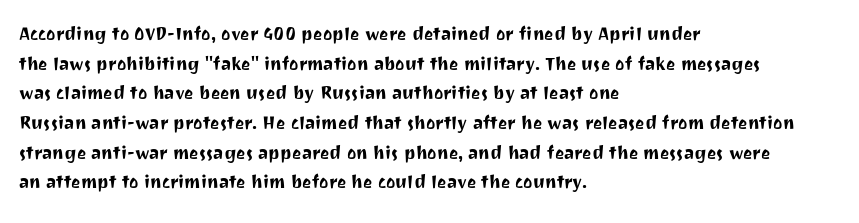
Q: Is the text italic (slanted)? A: No, it is upright.
Q: Is the text underlined? A: No.
Q: How is the paragraph aligned? A: Left-aligned.
Q: Is the spacing between letters normal or unusually wide? A: Normal.
Q: Is the spacing between lines tight, normal or loose? A: Normal.
